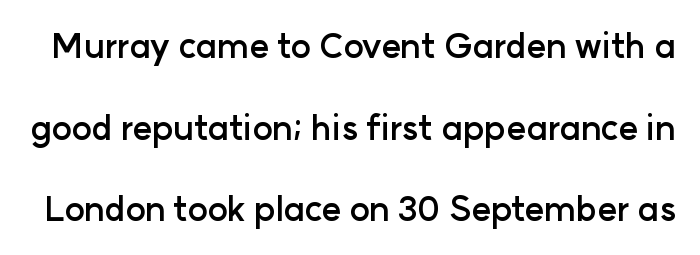
{"serif": "no", "italic": "no", "bold": "yes", "weight": "semibold", "width": "normal", "stroke_contrast": "low", "x_height": "medium", "monospaced": "no", "underline": "no", "line_spacing": "loose", "line_spacing_ratio": 2.4, "letter_spacing": "normal", "letter_spacing_em": 0.0, "glyph_px": 34}
